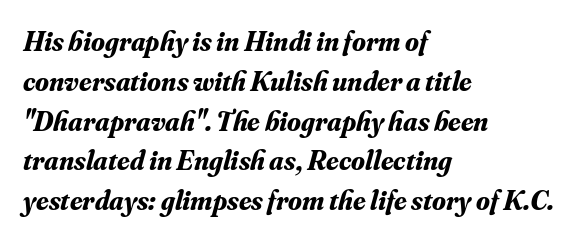
The image shows 28 px bold serif type, italic (leaning right); set left-aligned, normal line spacing (1.42x), normal letter spacing, not underlined; medium stroke contrast and a small x-height.
